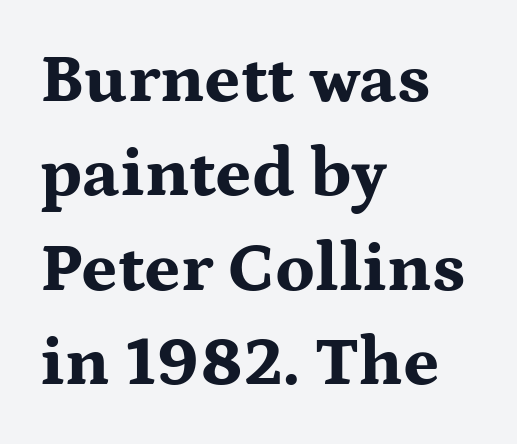
{"serif": "yes", "italic": "no", "bold": "yes", "weight": "bold", "width": "wide", "stroke_contrast": "medium", "x_height": "medium", "monospaced": "no", "underline": "no", "align": "left", "line_spacing": "normal", "line_spacing_ratio": 1.35, "letter_spacing": "normal", "letter_spacing_em": 0.0, "glyph_px": 70}
